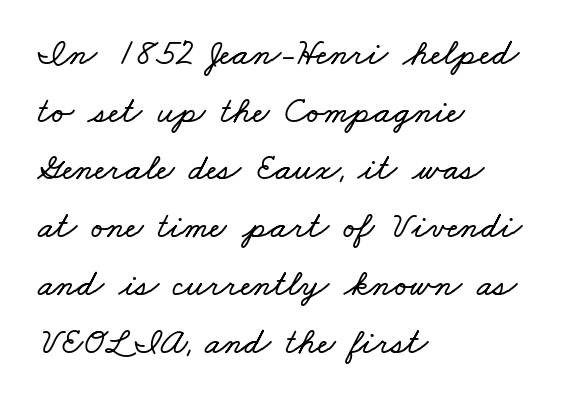
The image shows 37 px wide type; set left-aligned, normal line spacing (1.56x), normal letter spacing, not underlined; low stroke contrast and a small x-height.
